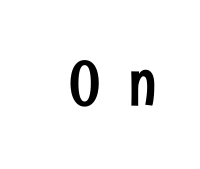
Check where the strokes stop: nothing finishes them off — pure sans. Quick note: underline off. Is there any slant? The stems are plumb. Letter spacing: wide. The passage shown is typed in a proportional face where columns would drift.
